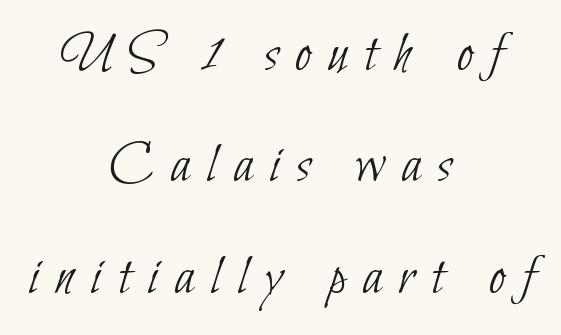
{"serif": "no", "bold": "no", "weight": "thin", "width": "condensed", "stroke_contrast": "low", "x_height": "small", "monospaced": "no", "underline": "no", "align": "center", "line_spacing": "loose", "line_spacing_ratio": 1.92, "letter_spacing": "wide", "letter_spacing_em": 0.29, "glyph_px": 58}
